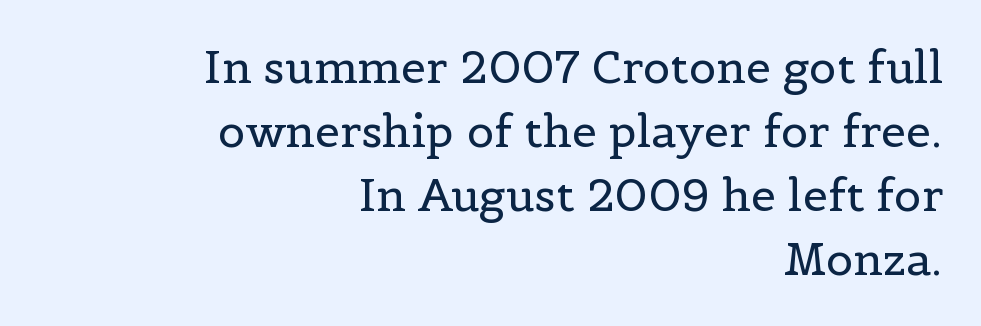
{"serif": "yes", "italic": "no", "bold": "no", "weight": "regular", "width": "normal", "x_height": "medium", "monospaced": "no", "underline": "no", "align": "right", "line_spacing": "normal", "line_spacing_ratio": 1.42, "letter_spacing": "normal", "letter_spacing_em": 0.0, "glyph_px": 45}
